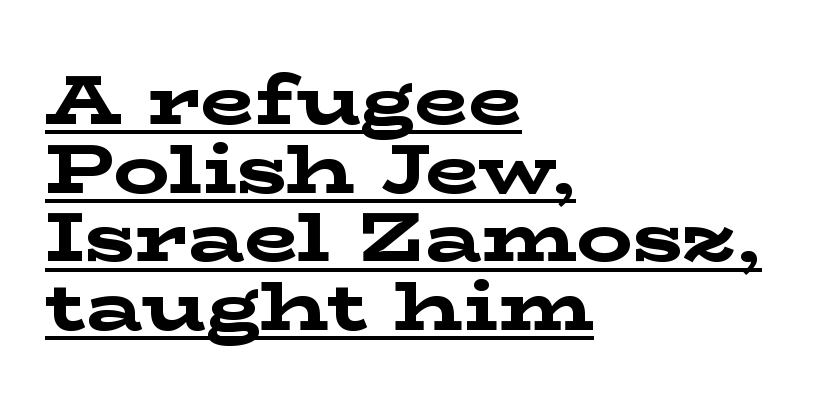
The letters stand upright; this is a roman face. Is this a sans? No — the strokes have serifs. A continuous stroke trails under the words, as in a hyperlink. Varying glyph widths throughout — classic text-font behaviour. Short and long lines alike share a common starting point at left. A typesetter would call this zero additional tracking.
